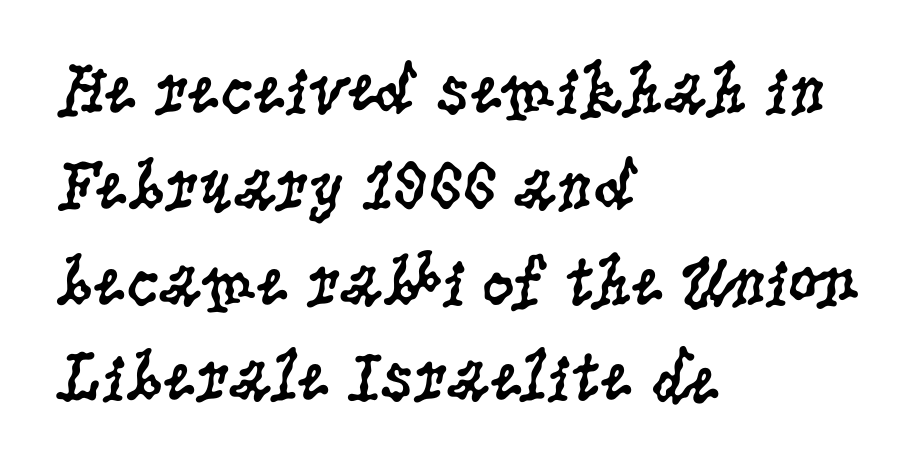
{"serif": "yes", "bold": "no", "weight": "regular", "width": "condensed", "stroke_contrast": "low", "x_height": "large", "monospaced": "no", "underline": "no", "align": "left", "line_spacing": "normal", "line_spacing_ratio": 1.33, "letter_spacing": "normal", "letter_spacing_em": 0.0, "glyph_px": 72}
